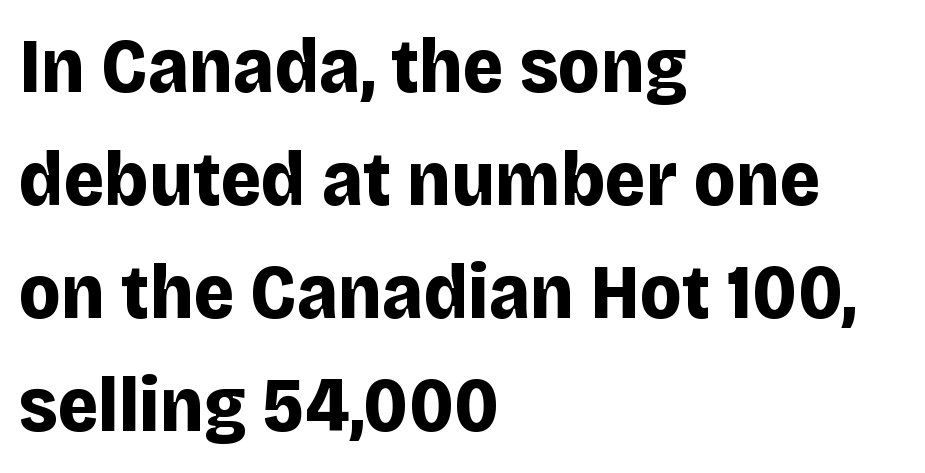
Q: Is the text bold? A: Yes.
Q: Is the text italic (slanted)? A: No, it is upright.
Q: Is the typeface a serif or a sans-serif typeface? A: Sans-serif.
Q: Is the text underlined? A: No.
Q: How is the paragraph aligned? A: Left-aligned.
Q: Is the spacing between letters normal or unusually wide? A: Normal.
Q: Is the spacing between lines tight, normal or loose? A: Normal.
Q: Width (condensed, normal, or wide)? A: Normal.
Q: Stroke contrast? A: Low.
Q: x-height? A: Large.
Q: Monospaced? A: No.
